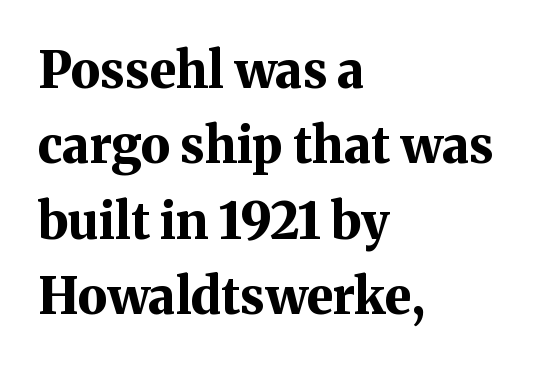
Q: Is the text bold? A: Yes.
Q: Is the text italic (slanted)? A: No, it is upright.
Q: Is the typeface a serif or a sans-serif typeface? A: Serif.
Q: Is the text underlined? A: No.
Q: How is the paragraph aligned? A: Left-aligned.
Q: Is the spacing between letters normal or unusually wide? A: Normal.
Q: Is the spacing between lines tight, normal or loose? A: Normal.
Q: Width (condensed, normal, or wide)? A: Normal.
Q: Stroke contrast? A: Medium.
Q: x-height? A: Medium.
Q: Monospaced? A: No.
